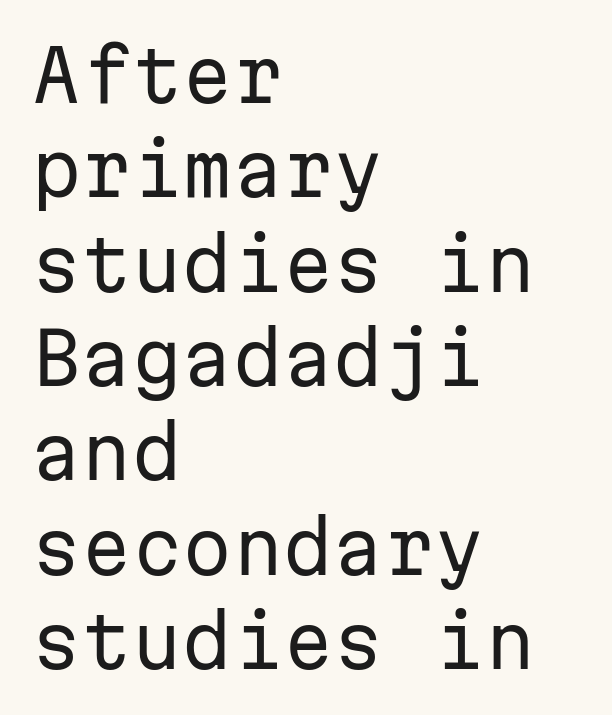
{"serif": "no", "italic": "no", "bold": "no", "weight": "regular", "width": "normal", "stroke_contrast": "low", "x_height": "medium", "monospaced": "yes", "underline": "no", "align": "left", "line_spacing": "normal", "line_spacing_ratio": 1.31, "letter_spacing": "normal", "letter_spacing_em": 0.0, "glyph_px": 72}
